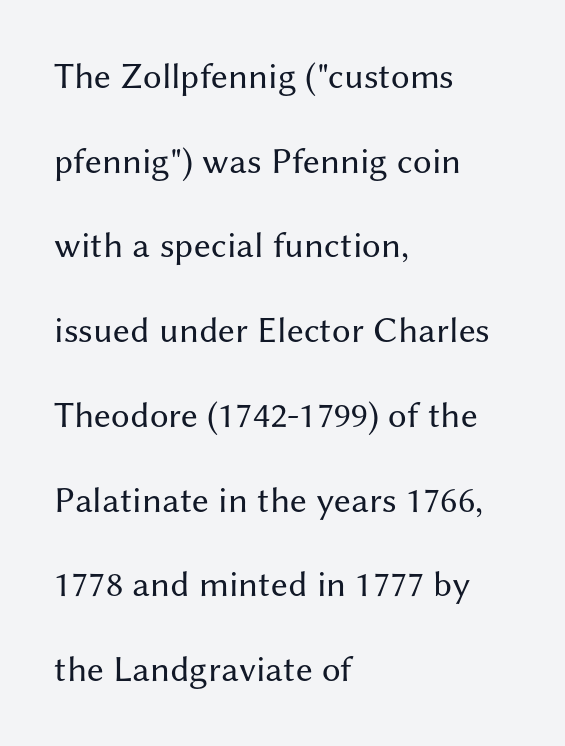
{"serif": "no", "italic": "no", "bold": "no", "weight": "regular", "width": "normal", "stroke_contrast": "medium", "x_height": "medium", "monospaced": "no", "underline": "no", "align": "left", "line_spacing": "loose", "line_spacing_ratio": 2.29, "letter_spacing": "normal", "letter_spacing_em": 0.0, "glyph_px": 37}
